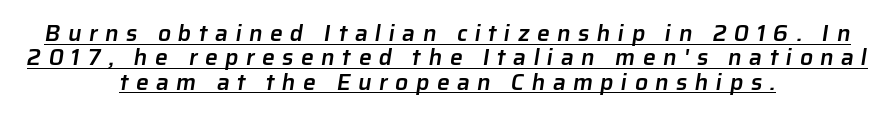
The image shows 23 px text type; set centered, tight line spacing (1.06x), unusually wide letter spacing (+0.32 em), underlined.
